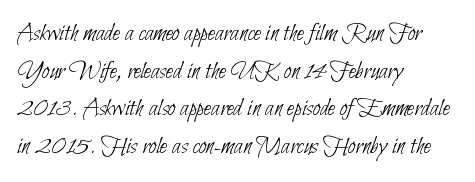
Q: Is the text bold? A: No.
Q: Is the text underlined? A: No.
Q: How is the paragraph aligned? A: Left-aligned.
Q: Is the spacing between letters normal or unusually wide? A: Normal.
Q: Is the spacing between lines tight, normal or loose? A: Normal.
